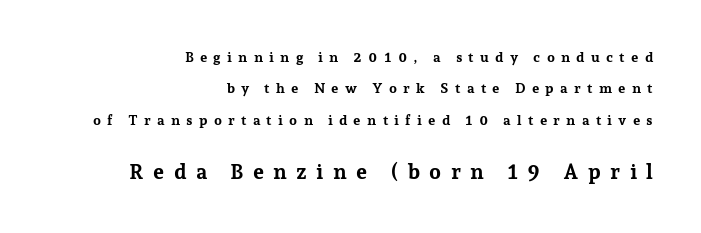
{"italic": "no", "bold": "yes", "underline": "no", "align": "right", "line_spacing": "loose", "line_spacing_ratio": 2.25, "letter_spacing": "wide", "letter_spacing_em": 0.44, "larger_block": "second", "size_ratio": 1.5, "glyph_px": 21}
